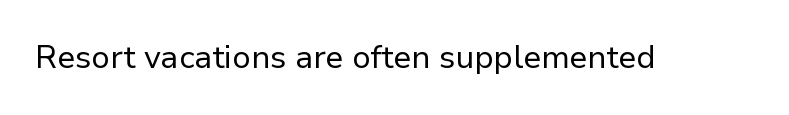
The rendering keeps characters at their native spacing. Each letter's strokes conclude bluntly, with no projecting serifs. Heaviness? Minimal to ordinary, like unemphasized prose. Clear beneath every line of the passage. Character widths vary here, with narrow letters taking less room than wide ones.
